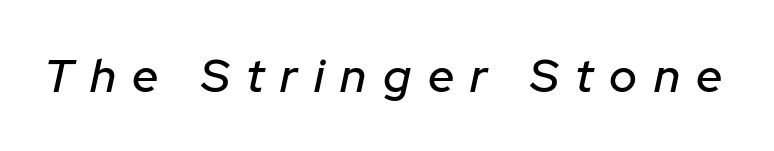
Q: Is the text italic (slanted)? A: Yes, it leans right by about 12 degrees.
Q: Is the text underlined? A: No.
Q: Is the spacing between letters normal or unusually wide? A: Unusually wide.
Q: Width (condensed, normal, or wide)? A: Normal.
Q: Stroke contrast? A: Low.
Q: x-height? A: Medium.
Q: Monospaced? A: No.
